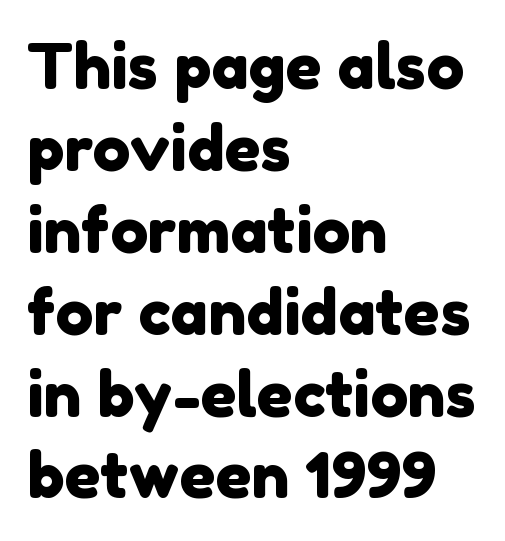
The image shows 63 px sans-serif type; set left-aligned, normal line spacing (1.3x), normal letter spacing, not underlined; low stroke contrast and a medium x-height.
